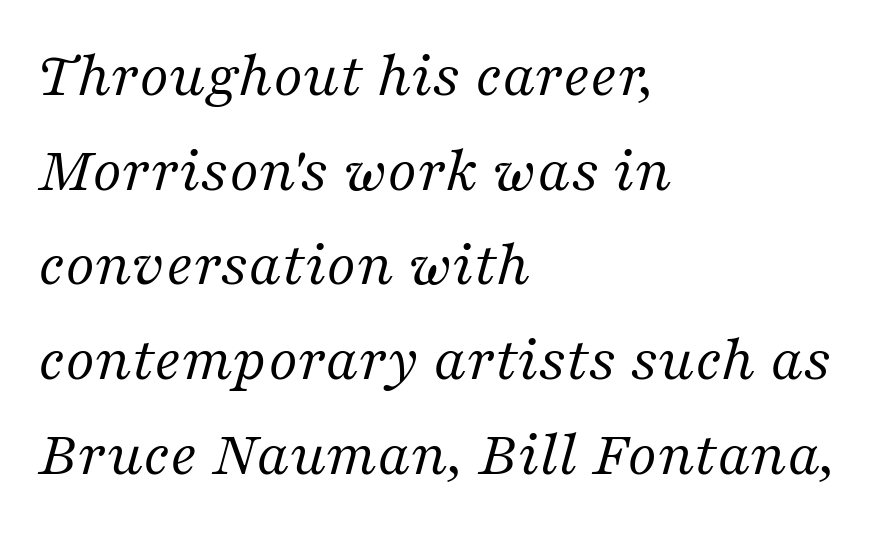
Q: Is the text bold? A: No.
Q: Is the text italic (slanted)? A: Yes, it leans right by about 16 degrees.
Q: Is the typeface a serif or a sans-serif typeface? A: Serif.
Q: Is the text underlined? A: No.
Q: How is the paragraph aligned? A: Left-aligned.
Q: Is the spacing between letters normal or unusually wide? A: Normal.
Q: Is the spacing between lines tight, normal or loose? A: Normal.
Q: Width (condensed, normal, or wide)? A: Normal.
Q: Stroke contrast? A: Medium.
Q: x-height? A: Medium.
Q: Monospaced? A: No.
